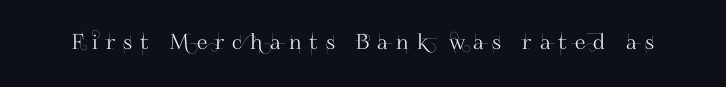
The image shows 21 px text type, upright; set unusually wide letter spacing (+0.38 em), not underlined.
